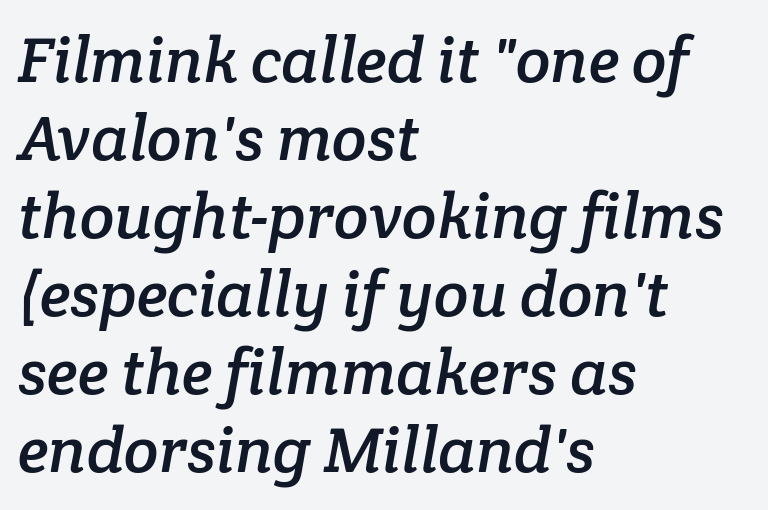
The image shows 64 px serif type; set left-aligned, line spacing 1.22x, normal letter spacing, not underlined; low stroke contrast and a medium x-height.
